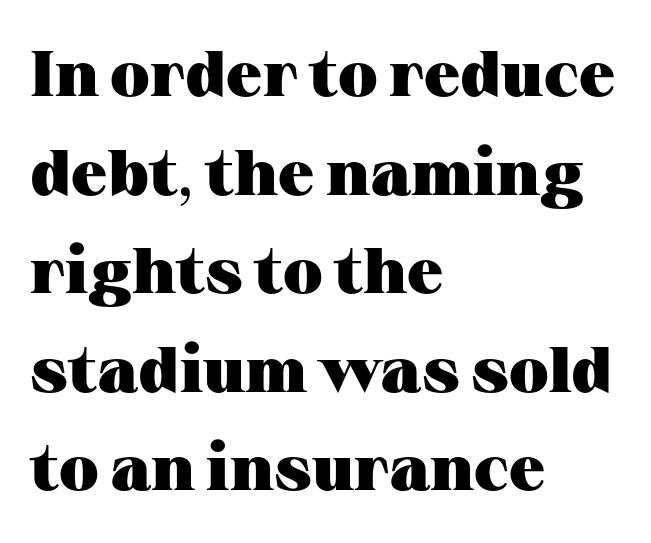
The image shows 64 px heavy, wide serif type, upright; set left-aligned, normal line spacing (1.54x), normal letter spacing, not underlined; medium stroke contrast and a medium x-height.
